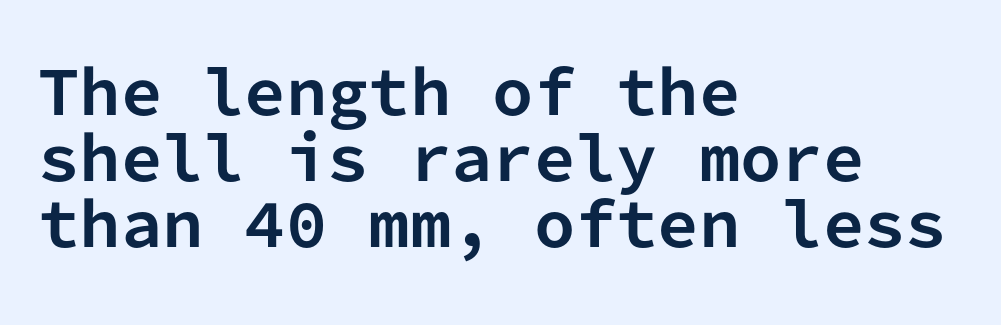
The image shows 59 px bold sans-serif type, upright, monospaced; set left-aligned, tight line spacing (1.12x), normal letter spacing, not underlined; low stroke contrast and a medium x-height.
